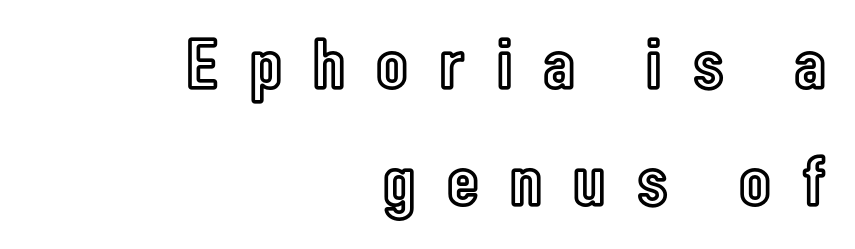
Here the designer chose a conventional face with non-uniform glyph widths. Underlining? Definitely not there. Notice how the passage keeps a crisp vertical edge on the right only. Posture: straight, roman, zero tilt.
